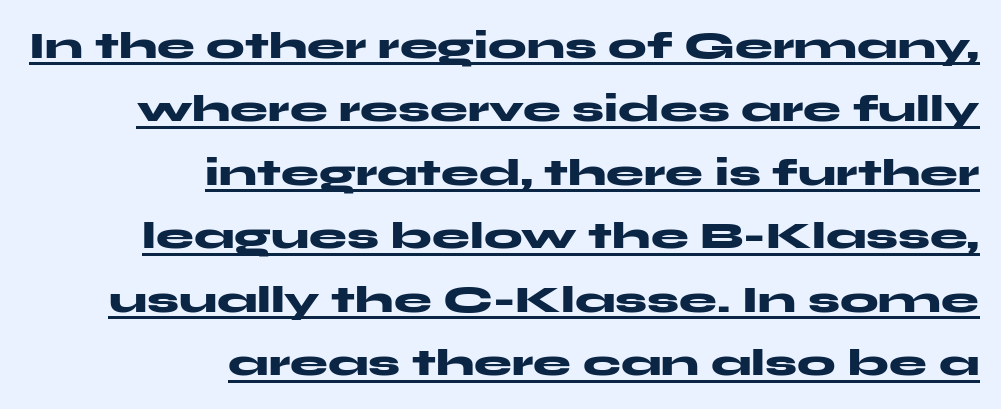
Q: Is the text bold? A: Yes.
Q: Is the text italic (slanted)? A: No, it is upright.
Q: Is the typeface a serif or a sans-serif typeface? A: Sans-serif.
Q: Is the text underlined? A: Yes.
Q: How is the paragraph aligned? A: Right-aligned.
Q: Is the spacing between letters normal or unusually wide? A: Normal.
Q: Is the spacing between lines tight, normal or loose? A: Normal.
Q: Width (condensed, normal, or wide)? A: Wide.
Q: Stroke contrast? A: Medium.
Q: x-height? A: Medium.
Q: Monospaced? A: No.
